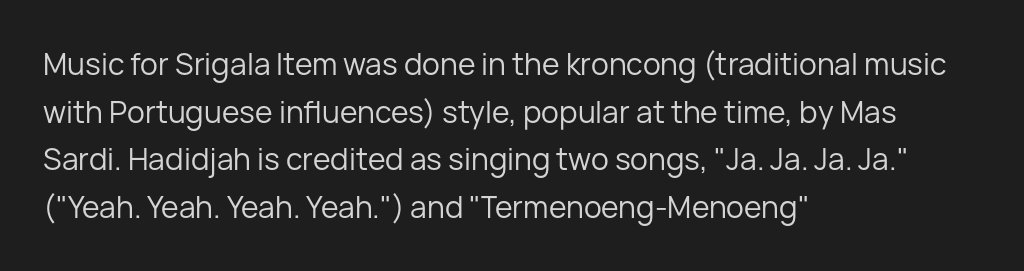
Q: Is the text bold? A: No.
Q: Is the text italic (slanted)? A: No, it is upright.
Q: Is the typeface a serif or a sans-serif typeface? A: Sans-serif.
Q: Is the text underlined? A: No.
Q: How is the paragraph aligned? A: Left-aligned.
Q: Is the spacing between letters normal or unusually wide? A: Normal.
Q: Is the spacing between lines tight, normal or loose? A: Normal.
Q: Width (condensed, normal, or wide)? A: Normal.
Q: Stroke contrast? A: Low.
Q: x-height? A: Medium.
Q: Monospaced? A: No.
